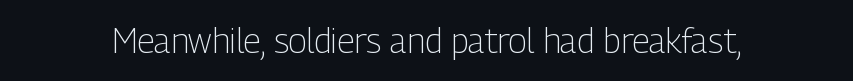
Tall strokes in this sample are plumb rather than angled. Observe the ordinary spacing: letters are neighbours, not strangers. The area under the type is left untouched. Nothing heavy about these letters — not bold at all.
